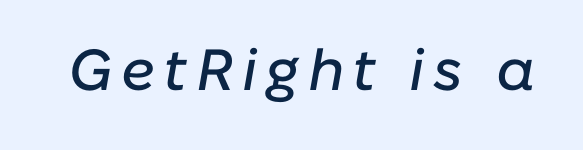
{"italic": "yes", "lean": "right", "slant_degrees": 10, "width": "normal", "stroke_contrast": "low", "x_height": "medium", "monospaced": "no", "underline": "no", "glyph_px": 58}
